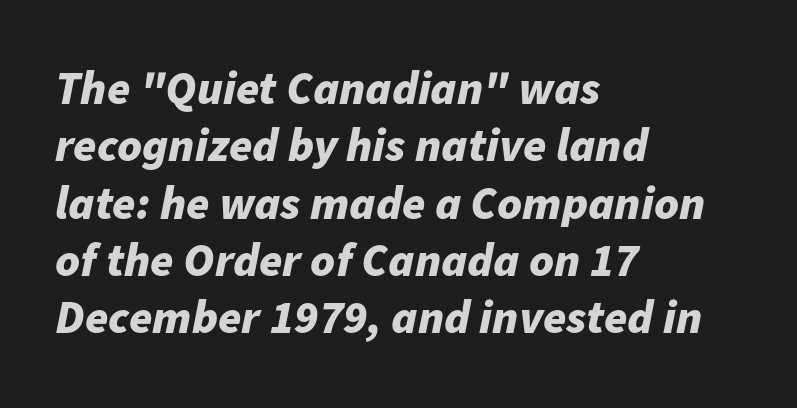
Q: Is the text bold? A: Yes.
Q: Is the text italic (slanted)? A: Yes, it leans right by about 11 degrees.
Q: Is the text underlined? A: No.
Q: How is the paragraph aligned? A: Left-aligned.
Q: Is the spacing between letters normal or unusually wide? A: Normal.
Q: Width (condensed, normal, or wide)? A: Normal.
Q: Stroke contrast? A: Low.
Q: x-height? A: Medium.
Q: Monospaced? A: No.
